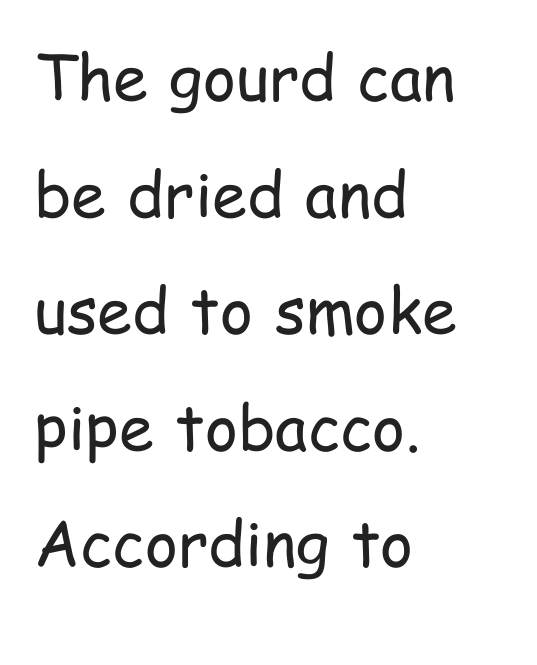
{"serif": "no", "italic": "no", "bold": "no", "weight": "regular", "width": "condensed", "stroke_contrast": "low", "x_height": "medium", "monospaced": "no", "underline": "no", "align": "left", "line_spacing_ratio": 1.85, "letter_spacing": "normal", "letter_spacing_em": 0.0, "glyph_px": 63}
